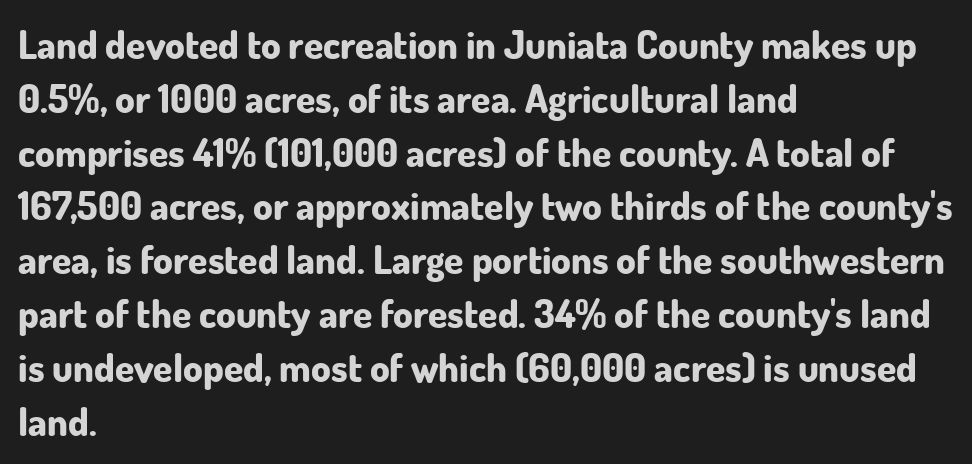
Q: Is the text bold? A: Yes.
Q: Is the text italic (slanted)? A: No, it is upright.
Q: Is the typeface a serif or a sans-serif typeface? A: Sans-serif.
Q: Is the text underlined? A: No.
Q: How is the paragraph aligned? A: Left-aligned.
Q: Is the spacing between letters normal or unusually wide? A: Normal.
Q: Is the spacing between lines tight, normal or loose? A: Normal.
Q: Width (condensed, normal, or wide)? A: Normal.
Q: Stroke contrast? A: Low.
Q: x-height? A: Small.
Q: Monospaced? A: No.
